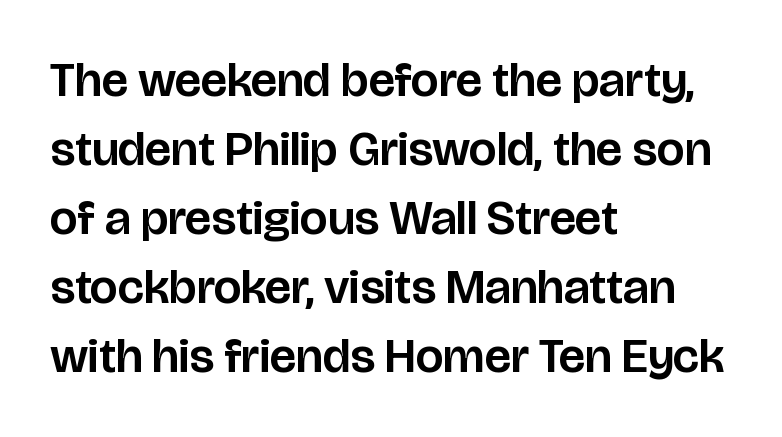
{"serif": "no", "italic": "no", "width": "normal", "stroke_contrast": "low", "x_height": "large", "monospaced": "no", "underline": "no", "align": "left", "line_spacing": "normal", "line_spacing_ratio": 1.41, "letter_spacing": "normal", "letter_spacing_em": 0.0, "glyph_px": 49}
